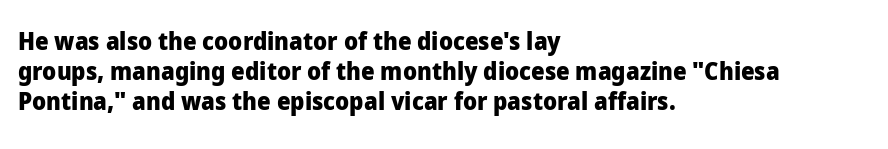
{"italic": "no", "bold": "yes", "underline": "no", "align": "left", "line_spacing": "normal", "line_spacing_ratio": 1.25, "letter_spacing": "normal", "letter_spacing_em": 0.0, "glyph_px": 24}
